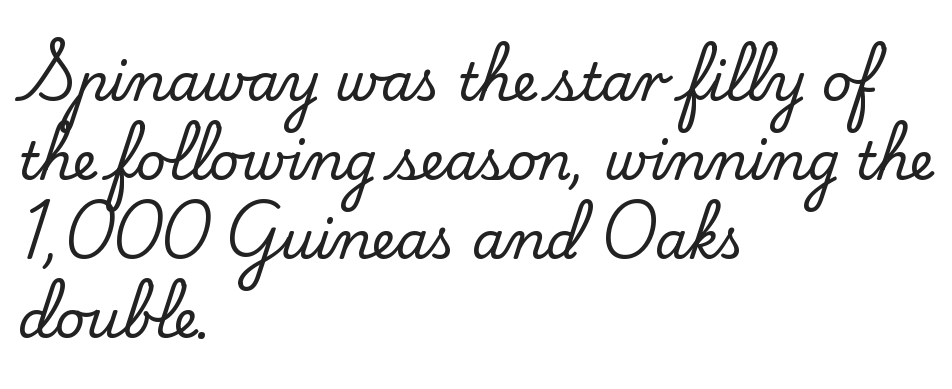
The image shows 52 px serif type; set left-aligned, normal line spacing (1.52x), normal letter spacing, not underlined; low stroke contrast and a small x-height.
